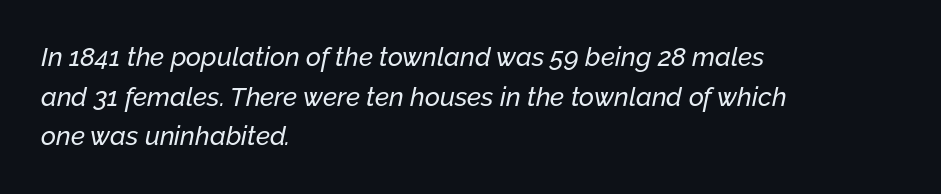
Q: Is the text italic (slanted)? A: Yes, it leans right by about 12 degrees.
Q: Is the text underlined? A: No.
Q: How is the paragraph aligned? A: Left-aligned.
Q: Is the spacing between letters normal or unusually wide? A: Normal.
Q: Is the spacing between lines tight, normal or loose? A: Normal.
